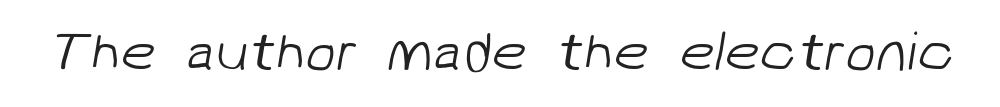
The image shows 56 px light sans-serif type; set normal letter spacing, not underlined; low stroke contrast and a medium x-height.
